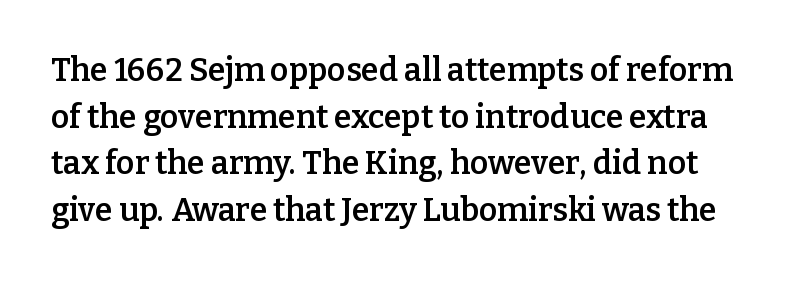
The gap between lines stays unmarked. The rendering uses natural spacing where letterforms have individual widths. These words are printed semibold, heavier than regular yet not bold. Leading: standard. These lines keep a tight, regular rhythm from letter to letter. The axis of the letterforms is exactly vertical.
